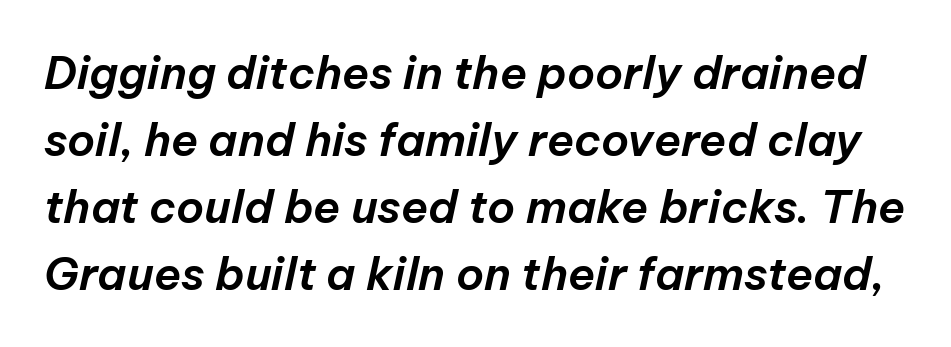
{"italic": "yes", "lean": "right", "slant_degrees": 12, "width": "normal", "stroke_contrast": "low", "x_height": "medium", "monospaced": "no", "underline": "no", "line_spacing": "normal", "line_spacing_ratio": 1.49, "letter_spacing": "normal", "letter_spacing_em": 0.0, "glyph_px": 45}
